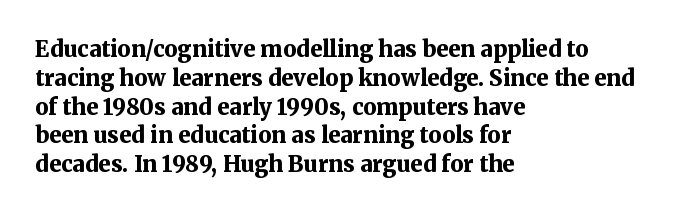
The rows are spaced the way most documents space them. Its strokes are broad and dark, the hallmark of bold type. Posture: upright roman. A bare baseline throughout the passage.
